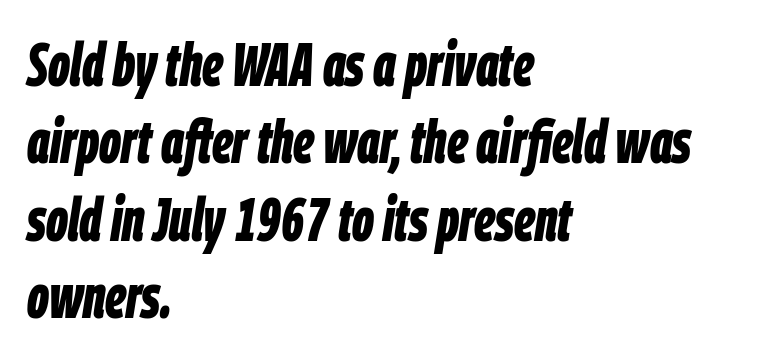
The image shows 60 px bold, condensed type, italic (leaning right); set left-aligned, normal line spacing (1.29x), normal letter spacing, not underlined; low stroke contrast and a large x-height.
